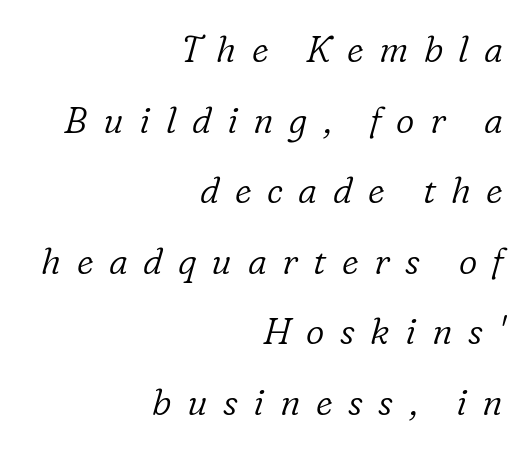
Is this a fixed-width face? No — the glyphs have proportional, varying widths. The rag falls on the left side of this text block. The whole block is typeset with a tilt. The letters carry serifs — small finishing strokes at the ends of their stems.
